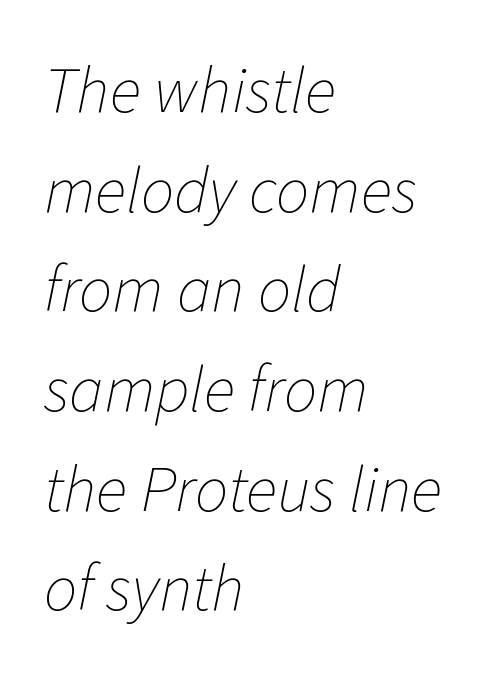
Q: Is the text bold? A: No.
Q: Is the text italic (slanted)? A: Yes, it leans right by about 11 degrees.
Q: Is the text underlined? A: No.
Q: How is the paragraph aligned? A: Left-aligned.
Q: Is the spacing between letters normal or unusually wide? A: Normal.
Q: Is the spacing between lines tight, normal or loose? A: Normal.
Q: Width (condensed, normal, or wide)? A: Normal.
Q: Stroke contrast? A: Low.
Q: x-height? A: Medium.
Q: Monospaced? A: No.
